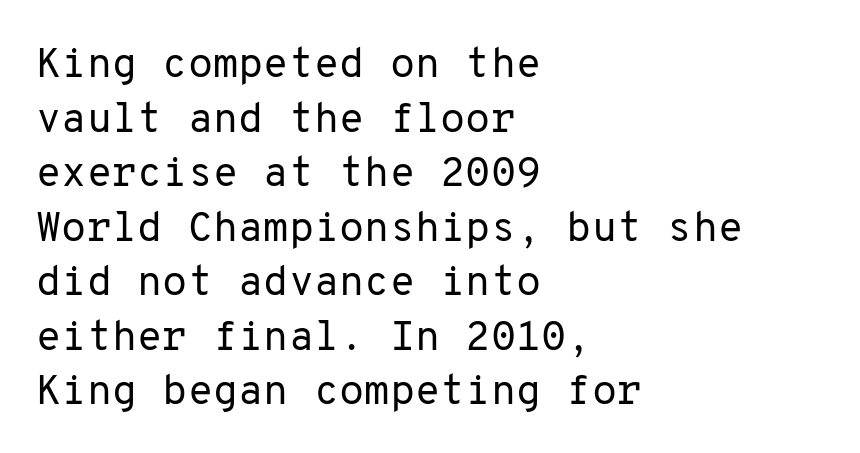
Q: Is the text bold? A: No.
Q: Is the text italic (slanted)? A: No, it is upright.
Q: Is the typeface a serif or a sans-serif typeface? A: Sans-serif.
Q: Is the text underlined? A: No.
Q: How is the paragraph aligned? A: Left-aligned.
Q: Is the spacing between letters normal or unusually wide? A: Normal.
Q: Is the spacing between lines tight, normal or loose? A: Normal.
Q: Width (condensed, normal, or wide)? A: Normal.
Q: Stroke contrast? A: Low.
Q: x-height? A: Medium.
Q: Monospaced? A: Yes.
